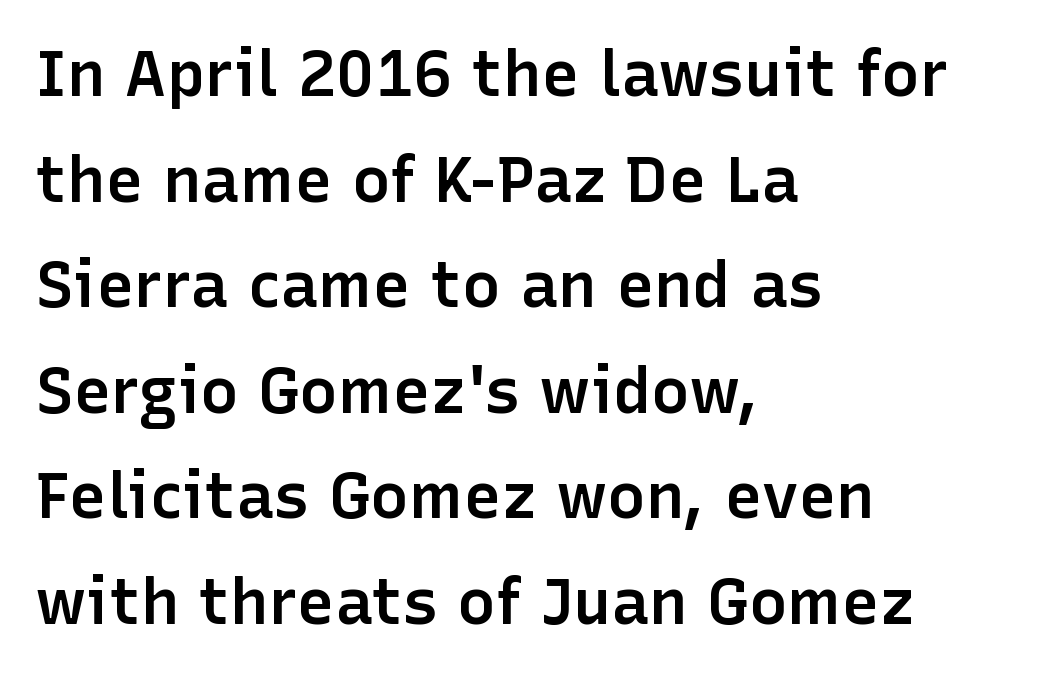
{"serif": "no", "italic": "no", "bold": "semi", "weight": "semibold", "width": "normal", "stroke_contrast": "low", "x_height": "medium", "monospaced": "no", "underline": "no", "align": "left", "line_spacing": "normal", "line_spacing_ratio": 1.65, "letter_spacing": "normal", "letter_spacing_em": 0.0, "glyph_px": 64}
